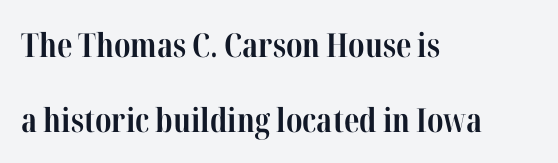
The image shows 33 px bold, condensed serif type, upright; set left-aligned, loose line spacing (2.26x), normal letter spacing, not underlined; high stroke contrast and a medium x-height.
